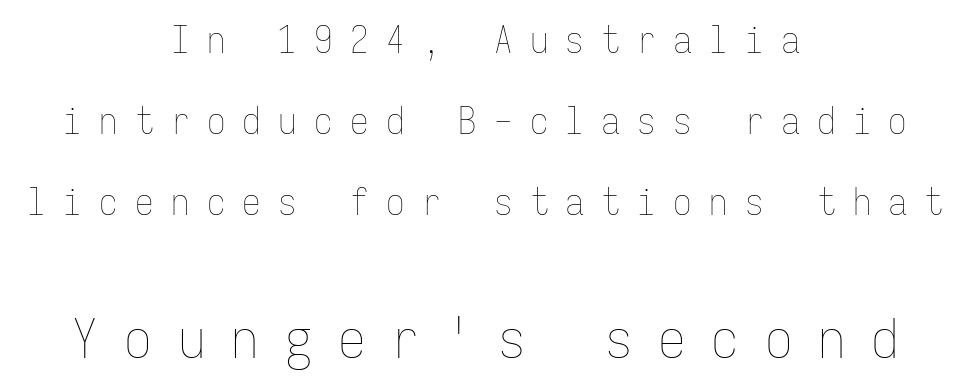
The image shows 55 px thin, condensed type, upright, monospaced; set centered, loose line spacing (2.19x), unusually wide letter spacing (+0.47 em), not underlined; the second (bottom) block is 1.49x larger; low stroke contrast and a medium x-height.
